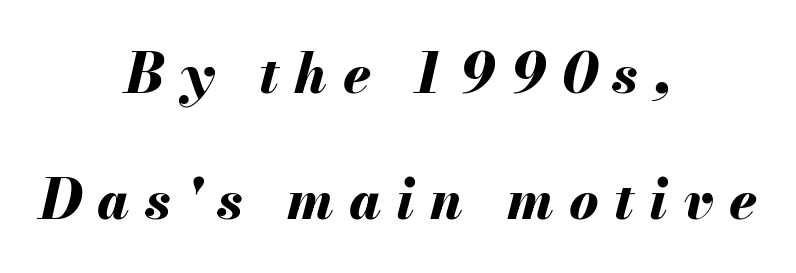
The image shows 55 px bold type, italic (leaning right); set centered, loose line spacing (2.3x), unusually wide letter spacing (+0.28 em), not underlined; medium stroke contrast and a small x-height.
